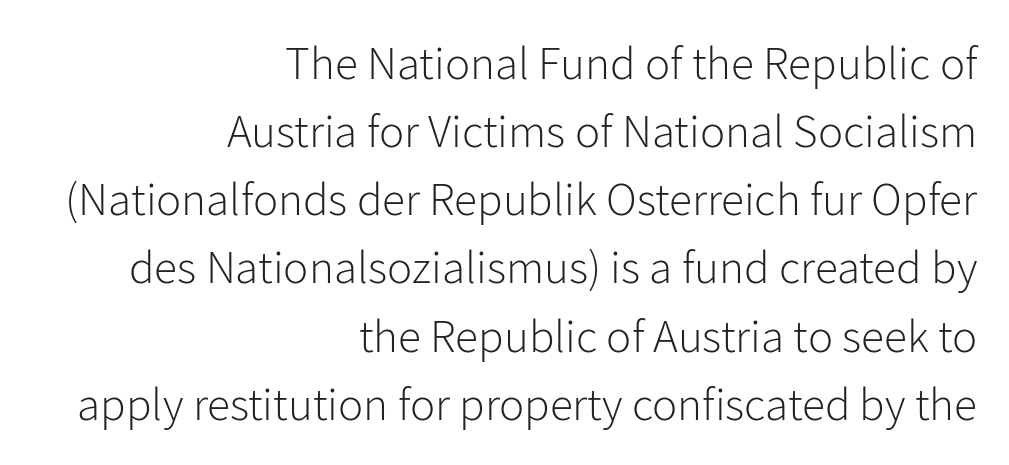
The image shows 47 px light sans-serif type, upright; set right-aligned, normal line spacing (1.45x), normal letter spacing, not underlined; low stroke contrast and a medium x-height.
